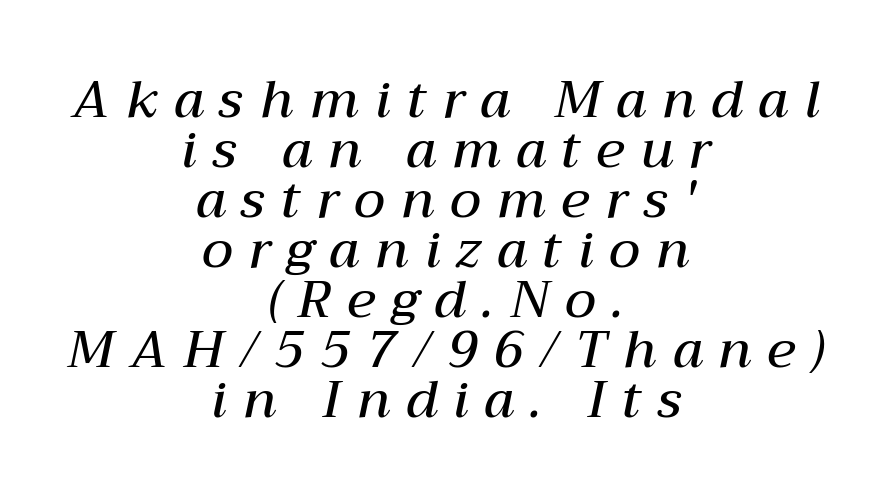
The line texture is sparse and dotted thanks to wide tracking. Anything drawn beneath the words? Only blank space. These lines are rendered in a variable-pitch font. Centered paragraph, ragged on both sides. The space between consecutive lines is stingy. The letters are semibold — heavier than regular but short of a full bold.
